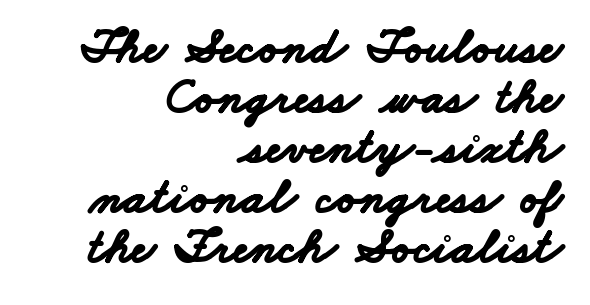
{"serif": "no", "bold": "yes", "weight": "bold", "width": "wide", "stroke_contrast": "low", "x_height": "small", "monospaced": "no", "underline": "no", "align": "right", "line_spacing": "tight", "line_spacing_ratio": 1.0, "letter_spacing": "normal", "letter_spacing_em": 0.0, "glyph_px": 50}
